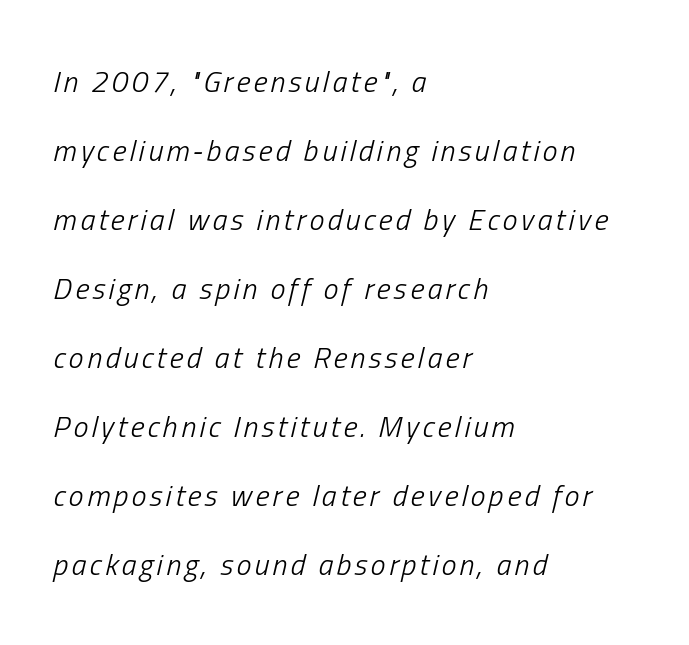
The image shows 30 px light, condensed type, italic (leaning right); set left-aligned, loose line spacing (2.3x), not underlined; low stroke contrast and a medium x-height.
